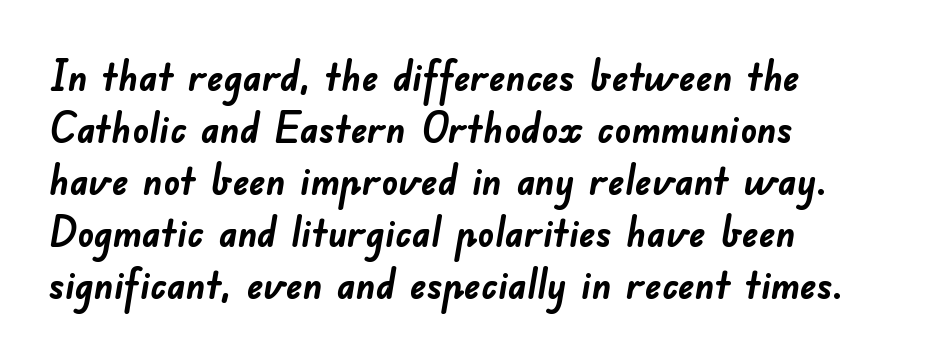
{"serif": "no", "bold": "yes", "weight": "semibold", "width": "normal", "stroke_contrast": "low", "x_height": "small", "monospaced": "no", "underline": "no", "align": "left", "line_spacing": "normal", "line_spacing_ratio": 1.27, "letter_spacing": "normal", "letter_spacing_em": 0.0, "glyph_px": 41}
